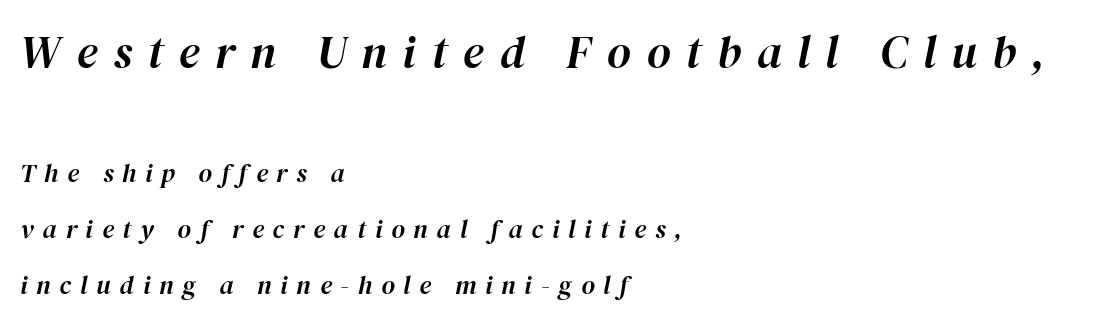
Q: Is the text italic (slanted)? A: Yes, it leans right by about 12 degrees.
Q: Is the text underlined? A: No.
Q: How is the paragraph aligned? A: Left-aligned.
Q: Is the spacing between letters normal or unusually wide? A: Unusually wide.
Q: Is the spacing between lines tight, normal or loose? A: Loose.
Q: Which block of text is set in a larger size, the first (top) or the second (bottom)? A: The first (top) one.
Q: Width (condensed, normal, or wide)? A: Normal.
Q: Stroke contrast? A: High.
Q: x-height? A: Medium.
Q: Monospaced? A: No.
